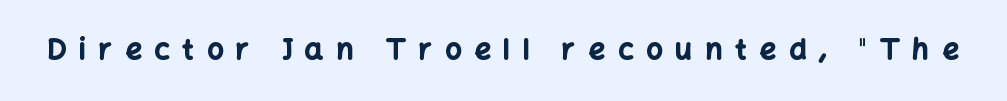
The image shows 29 px bold sans-serif type, upright; set unusually wide letter spacing (+0.44 em), not underlined; low stroke contrast and a medium x-height.
